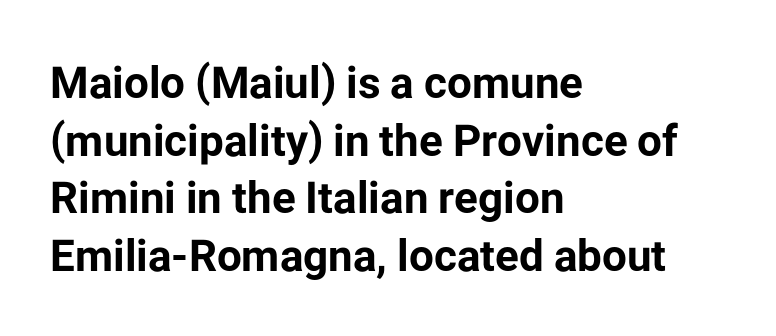
The image shows 44 px bold sans-serif type, upright; set left-aligned, normal line spacing (1.31x), normal letter spacing, not underlined; low stroke contrast and a medium x-height.
